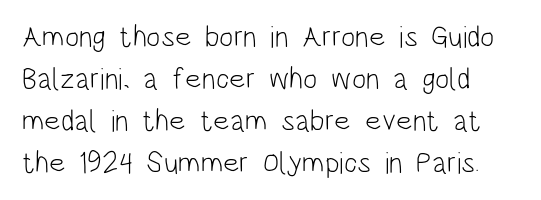
The image shows 30 px light, condensed sans-serif type, upright; set normal line spacing (1.4x), normal letter spacing, not underlined; low stroke contrast and a large x-height.
